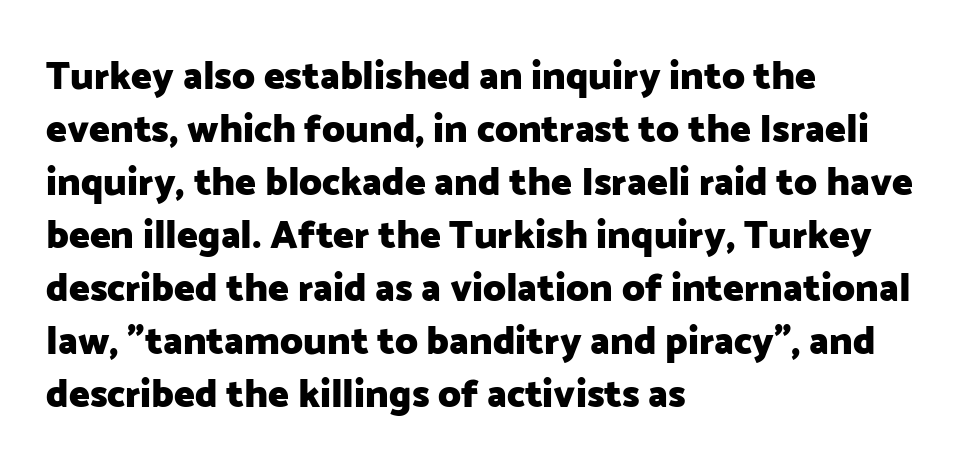
{"serif": "no", "italic": "no", "bold": "yes", "weight": "heavy", "width": "normal", "stroke_contrast": "low", "x_height": "medium", "monospaced": "no", "underline": "no", "align": "left", "line_spacing": "normal", "line_spacing_ratio": 1.36, "letter_spacing": "normal", "letter_spacing_em": 0.0, "glyph_px": 39}
